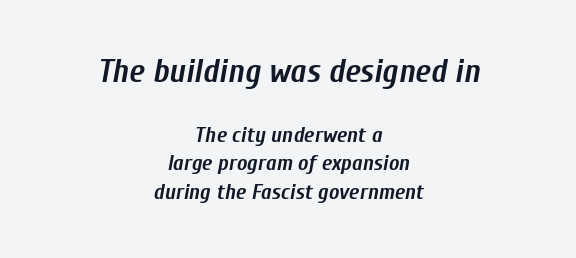
The image shows 33 px semibold, condensed type, italic (leaning right); set centered, normal line spacing (1.31x), normal letter spacing, not underlined; the first (top) block is 1.5x larger; low stroke contrast and a medium x-height.
